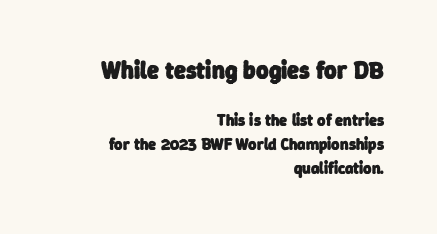
The image shows 24 px bold type; set right-aligned, normal line spacing (1.52x), normal letter spacing, not underlined; the first (top) block is 1.5x larger.
